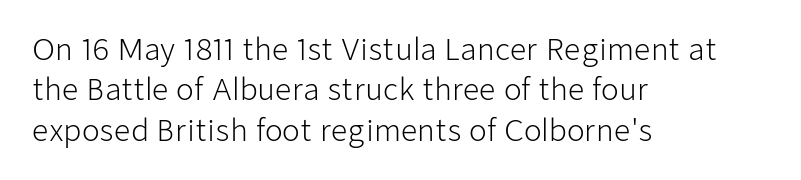
The image shows 29 px light sans-serif type, upright; set left-aligned, normal line spacing (1.39x), normal letter spacing, not underlined; low stroke contrast and a medium x-height.
